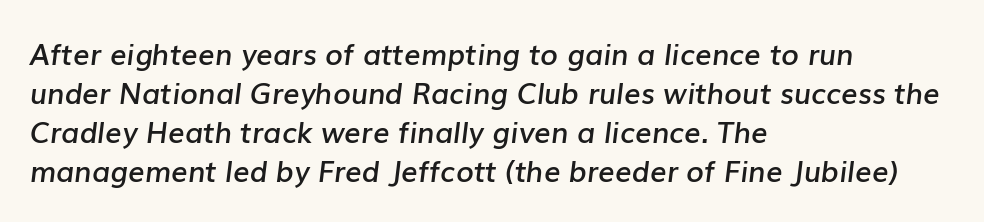
Q: Is the text bold? A: Semi-bold.
Q: Is the text italic (slanted)? A: Yes, it leans right by about 7 degrees.
Q: Is the text underlined? A: No.
Q: How is the paragraph aligned? A: Left-aligned.
Q: Is the spacing between letters normal or unusually wide? A: Normal.
Q: Is the spacing between lines tight, normal or loose? A: Normal.
Q: Width (condensed, normal, or wide)? A: Normal.
Q: Stroke contrast? A: Low.
Q: x-height? A: Medium.
Q: Monospaced? A: No.
